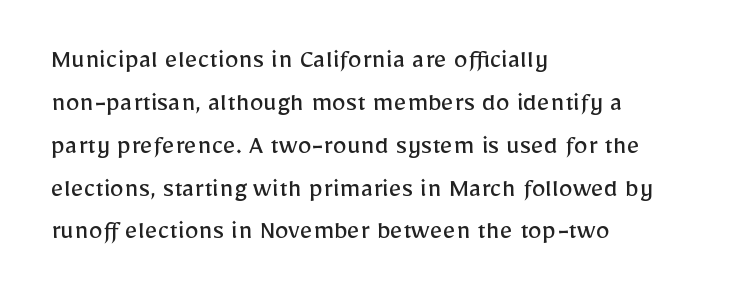
The image shows 28 px regular-weight sans-serif type, upright; set left-aligned, normal line spacing (1.53x), normal letter spacing, not underlined; low stroke contrast and a medium x-height.
